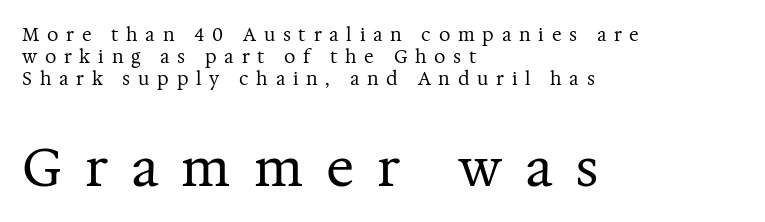
The image shows 53 px regular-weight serif type, upright; set left-aligned, line spacing 1.23x, unusually wide letter spacing (+0.43 em), not underlined; the second (bottom) block is 2.94x larger; medium stroke contrast and a medium x-height.
